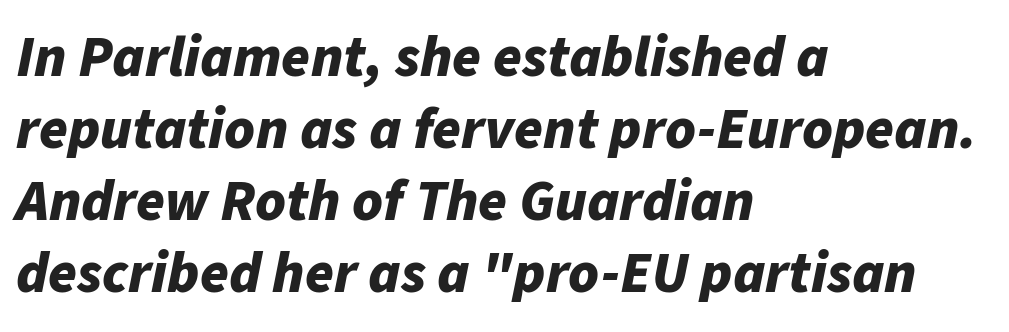
Q: Is the text bold? A: Yes.
Q: Is the text italic (slanted)? A: Yes, it leans right by about 11 degrees.
Q: Is the text underlined? A: No.
Q: How is the paragraph aligned? A: Left-aligned.
Q: Is the spacing between letters normal or unusually wide? A: Normal.
Q: Width (condensed, normal, or wide)? A: Normal.
Q: Stroke contrast? A: Low.
Q: x-height? A: Medium.
Q: Monospaced? A: No.
